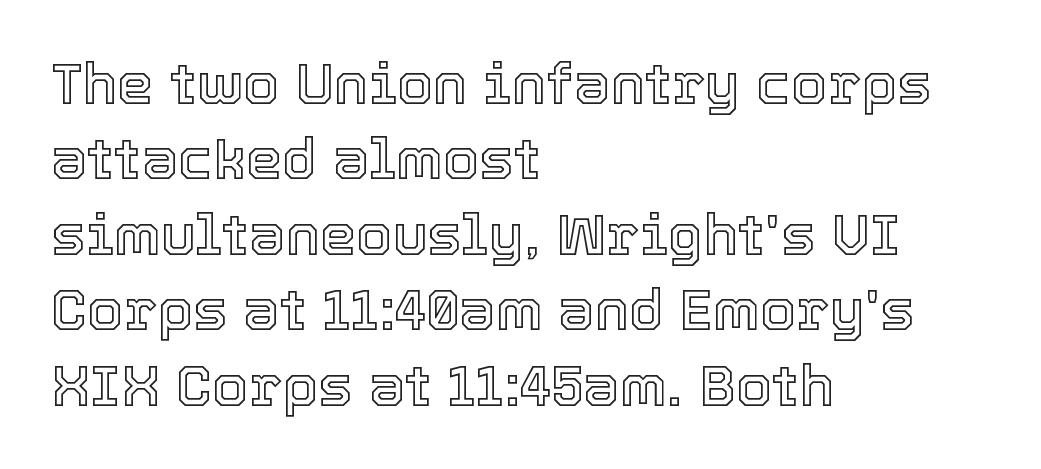
Nobody touched the tracking dial on this one. Looks like regular typesetting: each glyph gets only the width it needs. This sample uses an upright cut, with every glyph sitting square on the baseline. The designer left line spacing at the default. Quick note: underline off. One-word summary of the alignment: left.
